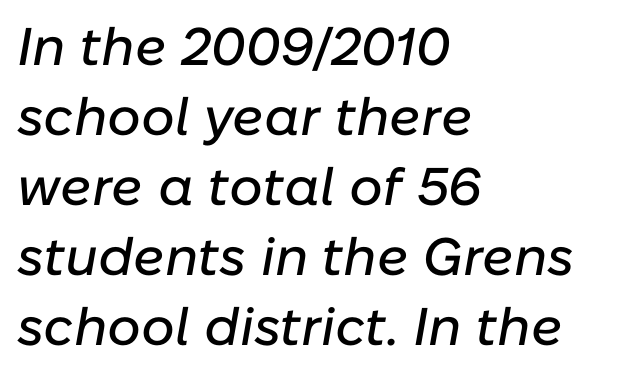
The image shows 53 px text type, italic (leaning right); set left-aligned, normal line spacing (1.32x), normal letter spacing, not underlined; low stroke contrast and a medium x-height.
